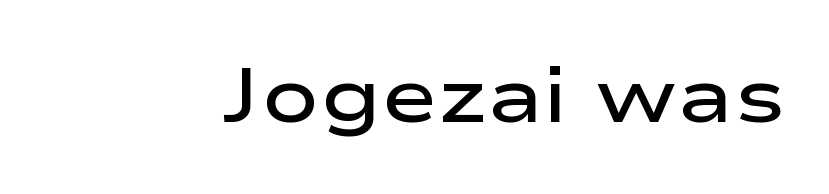
{"serif": "no", "italic": "no", "bold": "semi", "weight": "semibold", "width": "wide", "stroke_contrast": "low", "x_height": "medium", "monospaced": "no", "underline": "no", "letter_spacing": "normal", "letter_spacing_em": 0.0, "glyph_px": 77}
